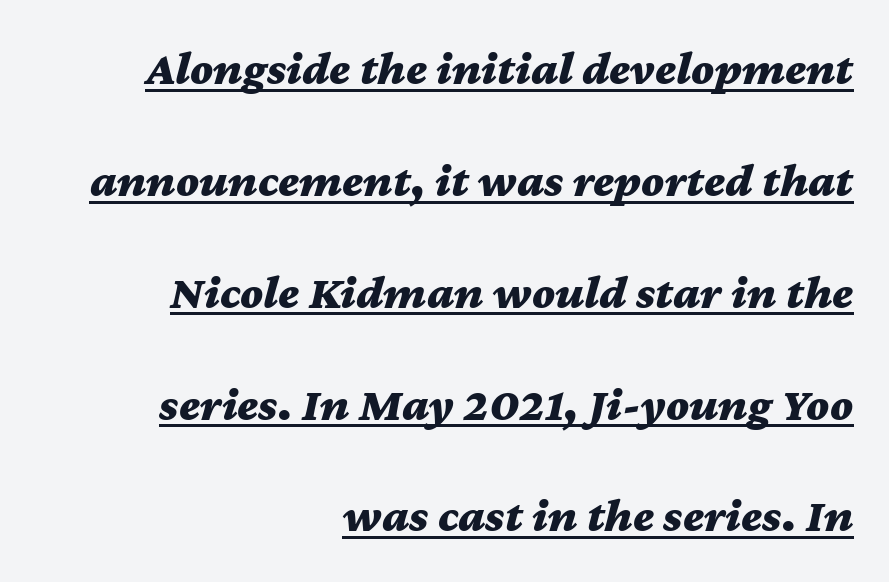
{"italic": "yes", "lean": "right", "slant_degrees": 12, "bold": "yes", "weight": "bold", "width": "wide", "stroke_contrast": "medium", "x_height": "medium", "monospaced": "no", "underline": "yes", "align": "right", "line_spacing": "loose", "line_spacing_ratio": 2.33, "letter_spacing": "normal", "letter_spacing_em": 0.0, "glyph_px": 48}
